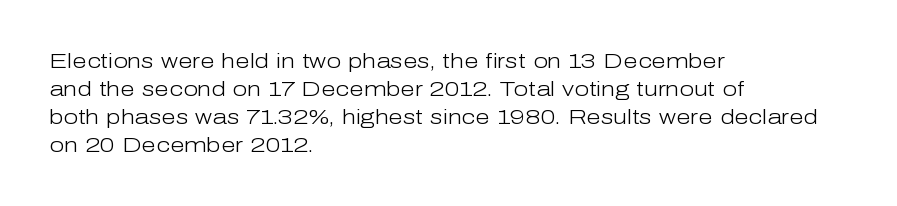
The paragraph has a hard left edge and a soft right edge. Rows of type keep a routine distance in the vertical direction. The letters sit at their default tracking, neither squeezed nor spread. Posture: vertical.
